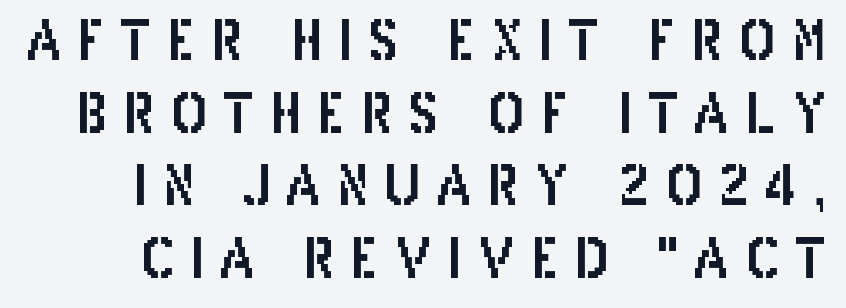
The gaps between neighbouring characters are conspicuously large. Every character sits straight up, as roman type does. To sum up the face: it is a sans, with no serifs. The gap between lines stays unmarked.
